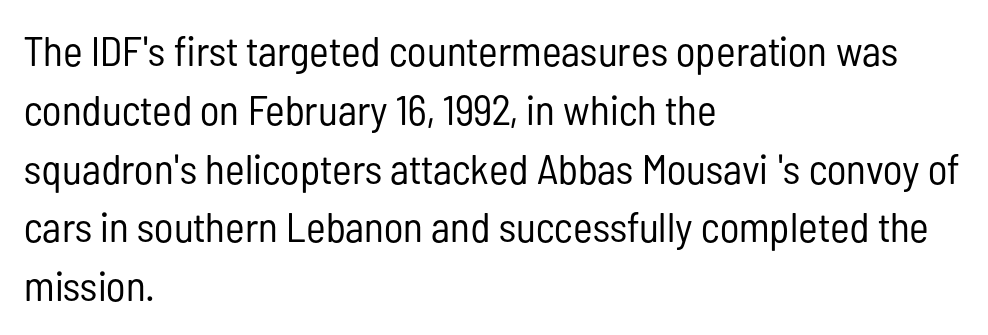
{"serif": "no", "italic": "no", "bold": "no", "weight": "regular", "width": "condensed", "stroke_contrast": "low", "x_height": "medium", "monospaced": "no", "underline": "no", "align": "left", "line_spacing": "normal", "line_spacing_ratio": 1.4, "letter_spacing": "normal", "letter_spacing_em": 0.0, "glyph_px": 42}
